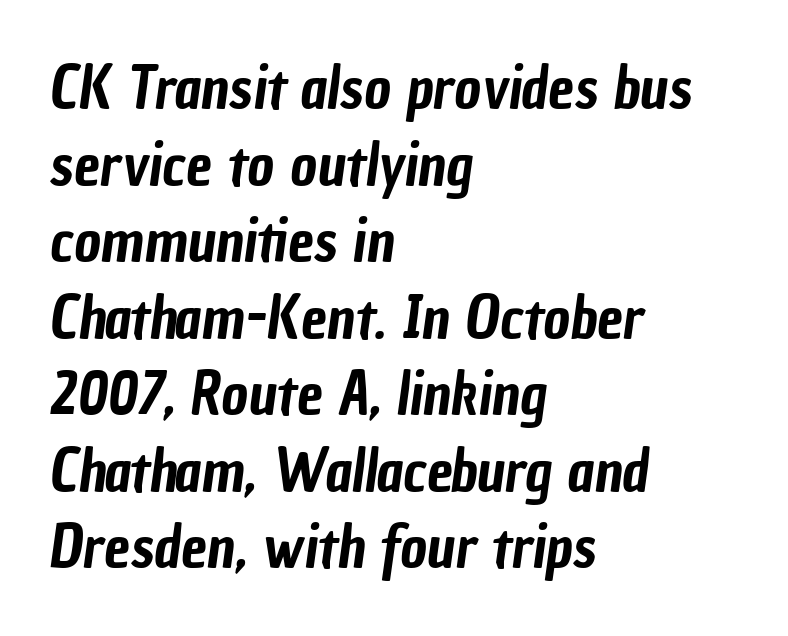
{"serif": "no", "width": "condensed", "stroke_contrast": "low", "x_height": "medium", "monospaced": "no", "underline": "no", "align": "left", "line_spacing": "normal", "line_spacing_ratio": 1.32, "letter_spacing": "normal", "letter_spacing_em": 0.0, "glyph_px": 58}
